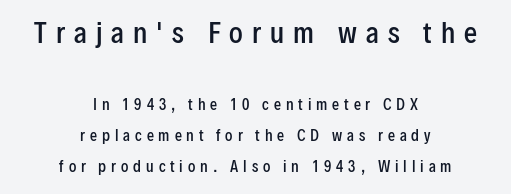
{"italic": "no", "bold": "semi", "underline": "no", "align": "center", "line_spacing": "loose", "line_spacing_ratio": 2.23, "letter_spacing": "wide", "letter_spacing_em": 0.35, "larger_block": "first", "size_ratio": 1.86, "glyph_px": 26}
